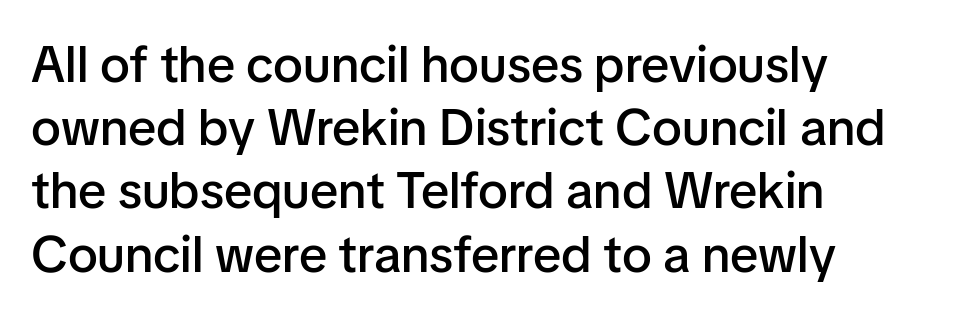
{"serif": "no", "italic": "no", "bold": "semi", "weight": "semibold", "width": "normal", "stroke_contrast": "low", "x_height": "medium", "monospaced": "no", "underline": "no", "align": "left", "line_spacing_ratio": 1.24, "letter_spacing": "normal", "letter_spacing_em": 0.0, "glyph_px": 51}
